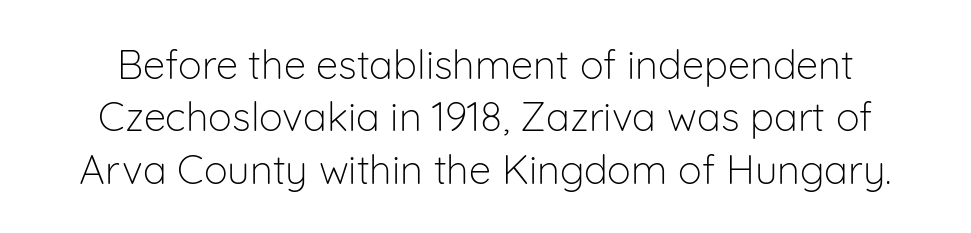
Q: Is the text bold? A: No.
Q: Is the text italic (slanted)? A: No, it is upright.
Q: Is the typeface a serif or a sans-serif typeface? A: Sans-serif.
Q: Is the text underlined? A: No.
Q: Is the spacing between letters normal or unusually wide? A: Normal.
Q: Is the spacing between lines tight, normal or loose? A: Normal.
Q: Width (condensed, normal, or wide)? A: Normal.
Q: Stroke contrast? A: Low.
Q: x-height? A: Medium.
Q: Monospaced? A: No.
